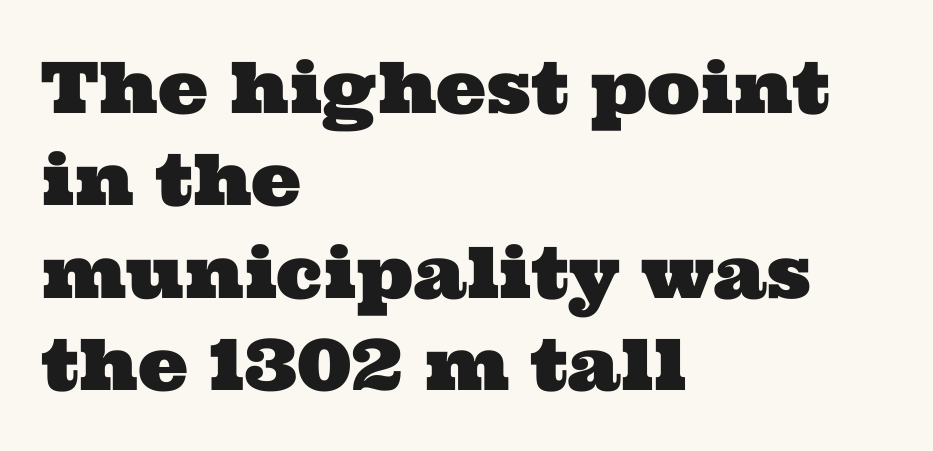
Does extra space separate the letters? No, they use regular spacing. The string is rendered with underlining switched off. These lines are composed in type with serifs. These lines are set flush left with a ragged right edge. Each letter keeps its own natural width here, so spacing adapts to shape.
